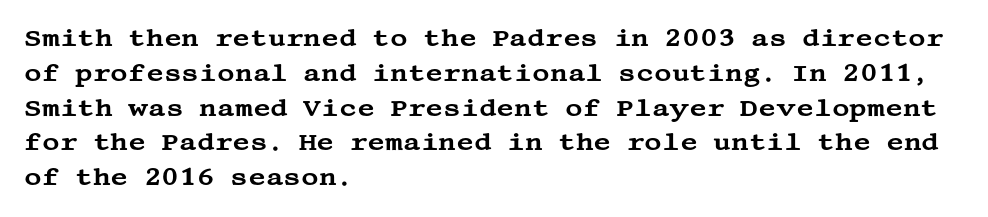
{"italic": "no", "underline": "no", "align": "left", "line_spacing": "normal", "line_spacing_ratio": 1.45, "letter_spacing": "normal", "letter_spacing_em": 0.0, "glyph_px": 24}
